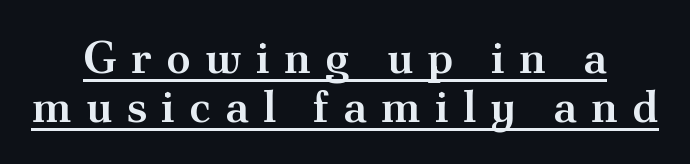
{"serif": "yes", "italic": "no", "bold": "semi", "weight": "semibold", "width": "normal", "stroke_contrast": "medium", "x_height": "small", "monospaced": "no", "underline": "yes", "align": "center", "line_spacing": "tight", "line_spacing_ratio": 1.08, "letter_spacing": "wide", "letter_spacing_em": 0.31, "glyph_px": 45}
